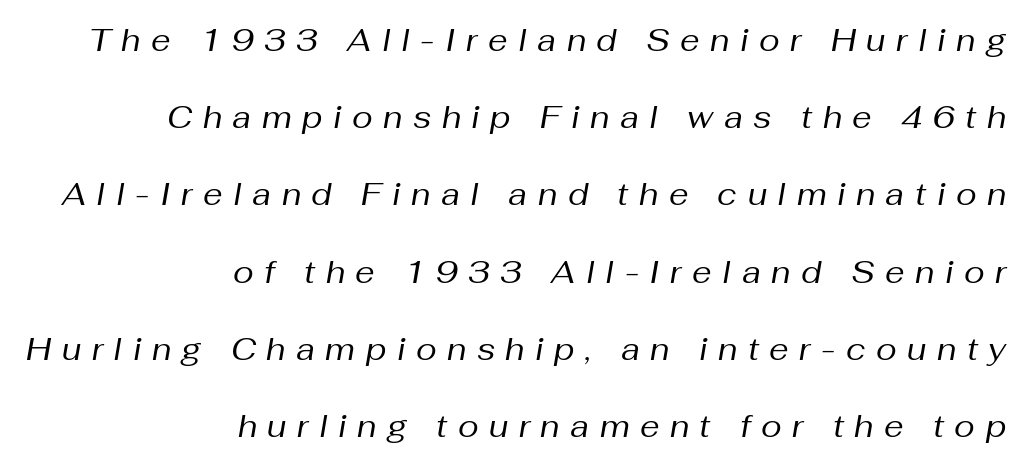
{"italic": "yes", "lean": "right", "slant_degrees": 10, "bold": "no", "weight": "regular", "width": "normal", "stroke_contrast": "medium", "x_height": "medium", "monospaced": "no", "underline": "no", "align": "right", "line_spacing": "loose", "line_spacing_ratio": 2.49, "letter_spacing": "wide", "letter_spacing_em": 0.34, "glyph_px": 31}
